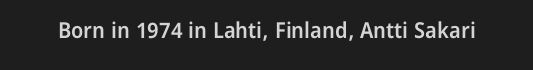
{"italic": "no", "bold": "semi", "underline": "no", "letter_spacing": "normal", "letter_spacing_em": 0.0, "glyph_px": 22}
